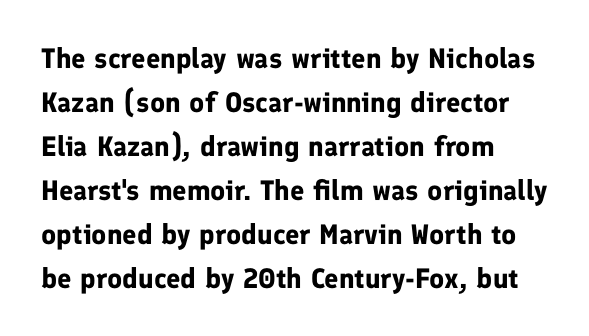
{"serif": "no", "italic": "no", "bold": "yes", "weight": "bold", "width": "normal", "stroke_contrast": "low", "x_height": "medium", "monospaced": "no", "underline": "no", "align": "left", "line_spacing": "normal", "line_spacing_ratio": 1.57, "letter_spacing": "normal", "letter_spacing_em": 0.0, "glyph_px": 28}
